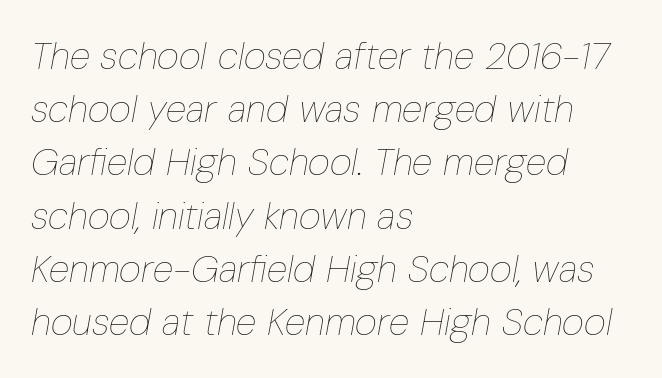
The image shows 38 px thin, condensed type, italic (leaning right); set left-aligned, normal line spacing (1.4x), normal letter spacing, not underlined; low stroke contrast and a medium x-height.
